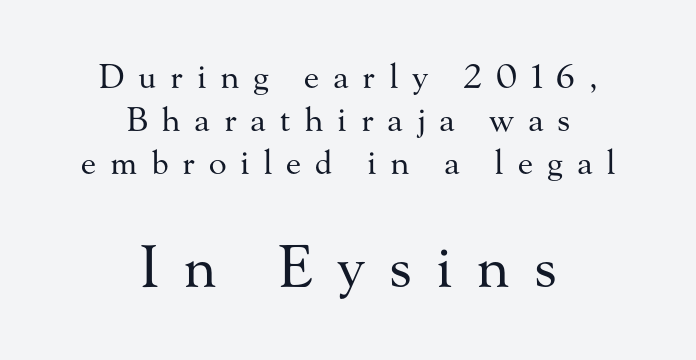
Q: Is the text bold? A: No.
Q: Is the text italic (slanted)? A: No, it is upright.
Q: Is the typeface a serif or a sans-serif typeface? A: Serif.
Q: Is the text underlined? A: No.
Q: How is the paragraph aligned? A: Centered.
Q: Is the spacing between letters normal or unusually wide? A: Unusually wide.
Q: Is the spacing between lines tight, normal or loose? A: Normal.
Q: Which block of text is set in a larger size, the first (top) or the second (bottom)? A: The second (bottom) one.
Q: Width (condensed, normal, or wide)? A: Normal.
Q: Stroke contrast? A: Medium.
Q: x-height? A: Small.
Q: Monospaced? A: No.
